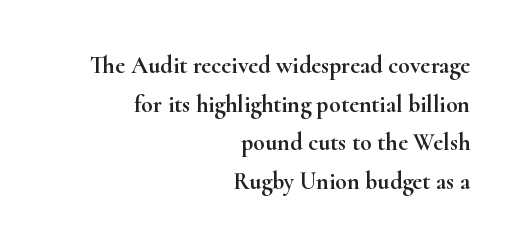
The type is set solid horizontally, with unmodified tracking. The foot of each line stays bare and open. Vertical spacing — default. The axis of the letterforms is exactly vertical. Does the copy run flush right? Yes — the right margin is perfectly even.
